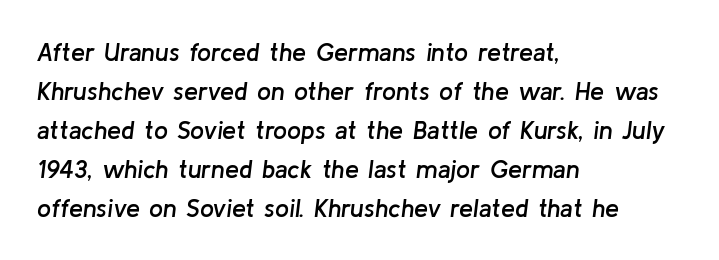
Leading: standard. The gaps between neighbouring characters are ordinary and unremarkable. The passage is arranged the way most books set body copy — flush left. A bare baseline throughout the passage.
